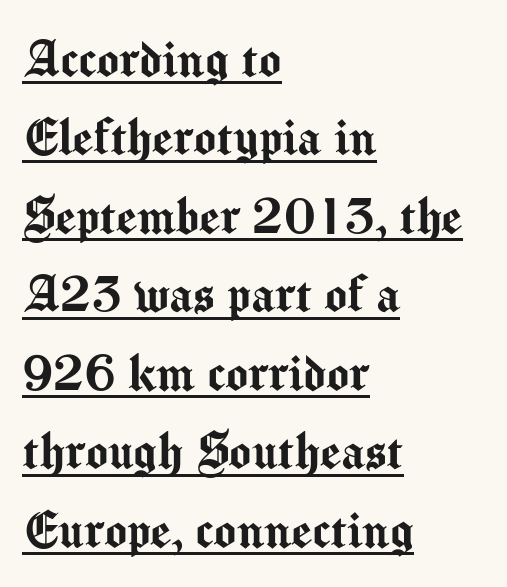
{"serif": "no", "italic": "no", "width": "normal", "stroke_contrast": "medium", "x_height": "medium", "monospaced": "no", "underline": "yes", "align": "left", "line_spacing": "normal", "line_spacing_ratio": 1.33, "letter_spacing": "normal", "letter_spacing_em": 0.0, "glyph_px": 59}
